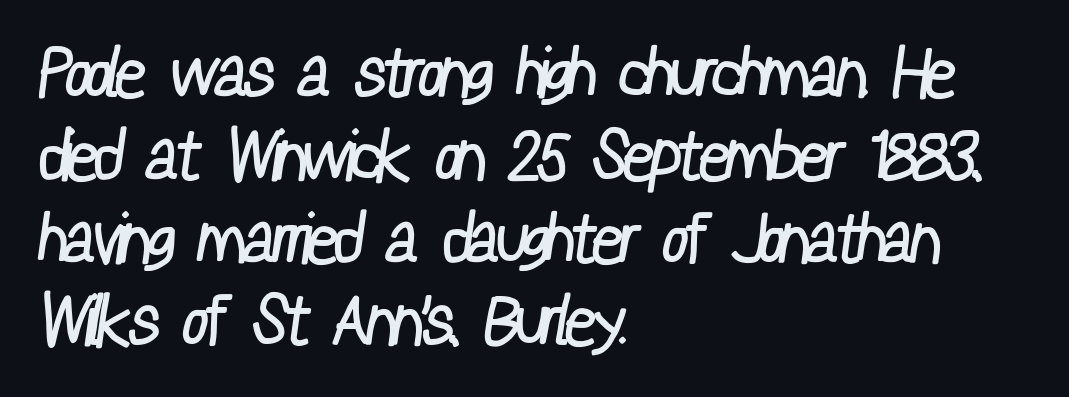
The image shows 69 px regular-weight, condensed sans-serif type; set left-aligned, line spacing 1.2x, normal letter spacing, not underlined; low stroke contrast and a medium x-height.
